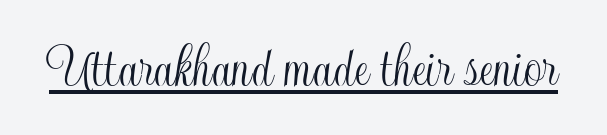
Q: Is the text italic (slanted)? A: Yes.
Q: Is the text underlined? A: Yes.
Q: Is the spacing between letters normal or unusually wide? A: Normal.
Q: Width (condensed, normal, or wide)? A: Condensed.
Q: x-height? A: Small.
Q: Monospaced? A: No.
